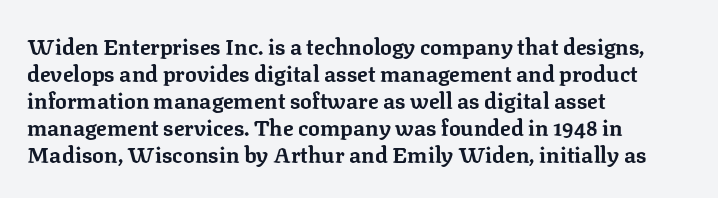
Q: Is the text bold? A: Yes.
Q: Is the text italic (slanted)? A: No, it is upright.
Q: Is the text underlined? A: No.
Q: How is the paragraph aligned? A: Left-aligned.
Q: Is the spacing between letters normal or unusually wide? A: Normal.
